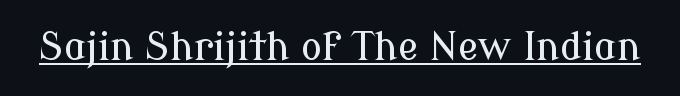
The image shows 38 px serif type, upright; set normal letter spacing, underlined; low stroke contrast and a medium x-height.
